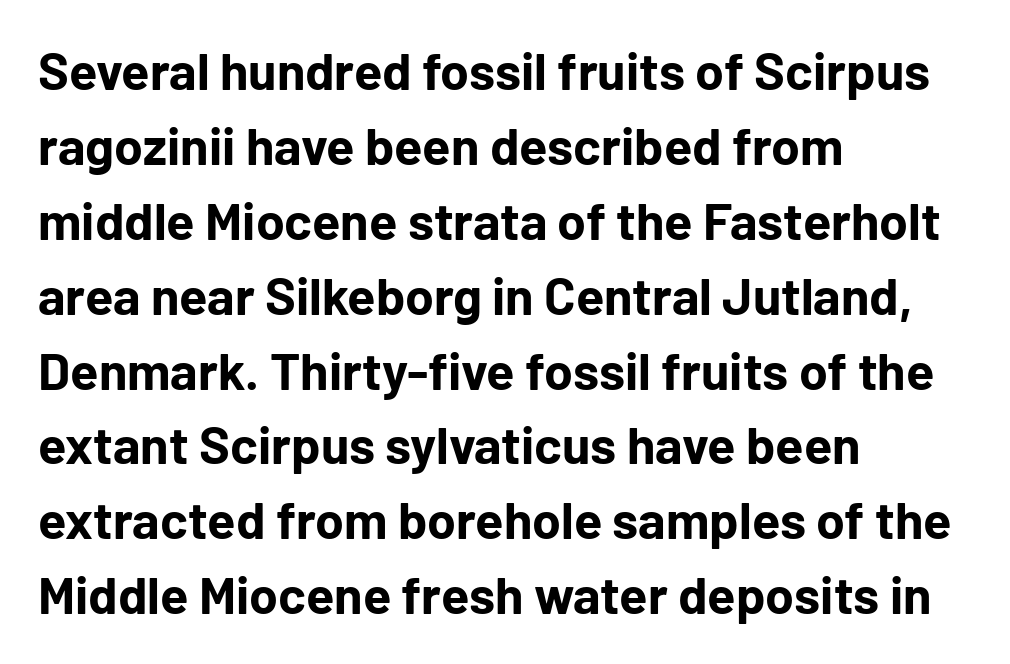
The image shows 52 px bold sans-serif type, upright; set left-aligned, normal line spacing (1.44x), normal letter spacing, not underlined; low stroke contrast and a medium x-height.
